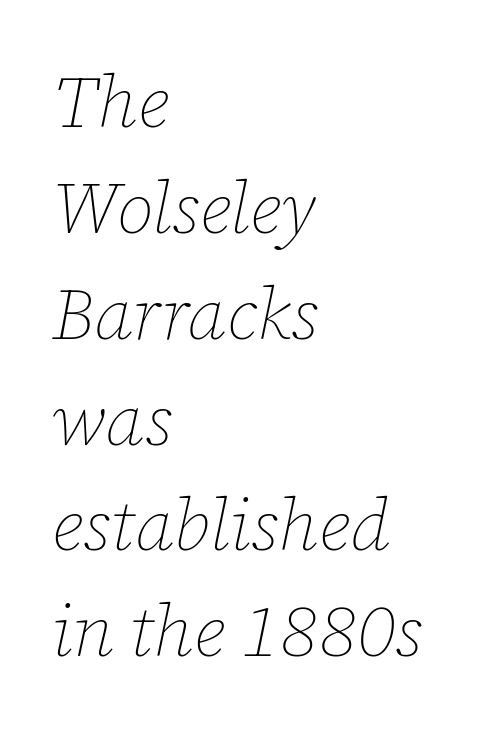
The image shows 73 px thin type, italic (leaning right); set left-aligned, normal line spacing (1.45x), normal letter spacing, not underlined; low stroke contrast and a medium x-height.
